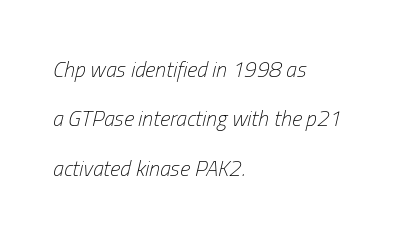
The image shows 22 px text type, italic (leaning right); set left-aligned, loose line spacing (2.24x), normal letter spacing, not underlined.
